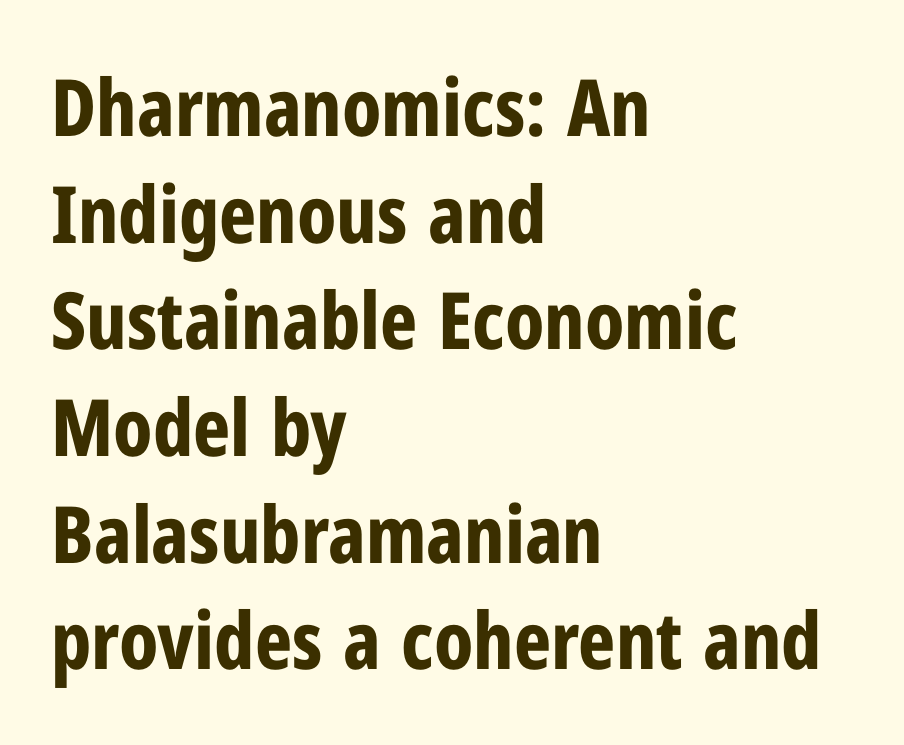
The image shows 79 px bold, condensed sans-serif type, upright; set left-aligned, normal line spacing (1.35x), normal letter spacing, not underlined; low stroke contrast and a medium x-height.
